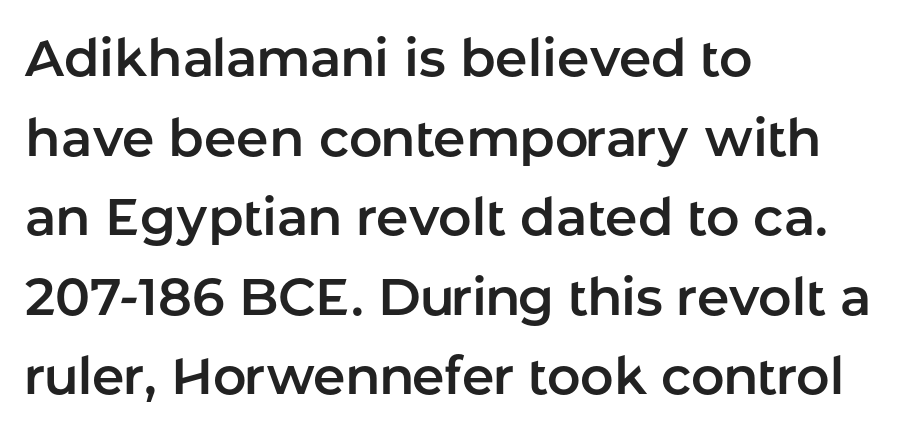
The image shows 52 px sans-serif type, upright; set left-aligned, normal line spacing (1.53x), normal letter spacing, not underlined; low stroke contrast and a medium x-height.
